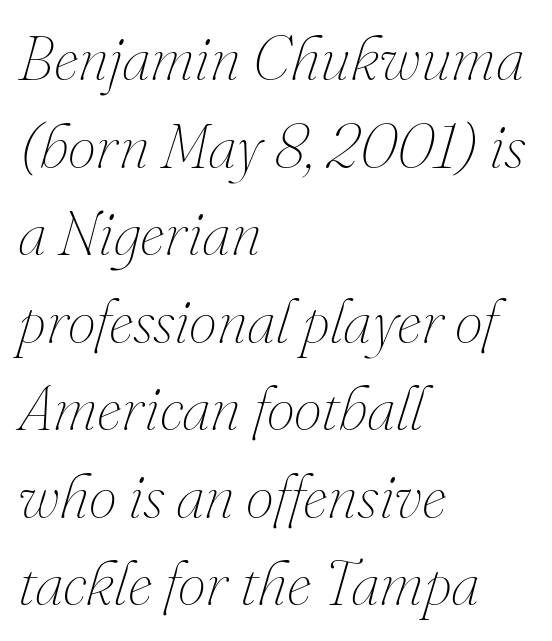
The image shows 63 px thin type, italic (leaning right); set left-aligned, normal line spacing (1.39x), normal letter spacing, not underlined; medium stroke contrast and a small x-height.
